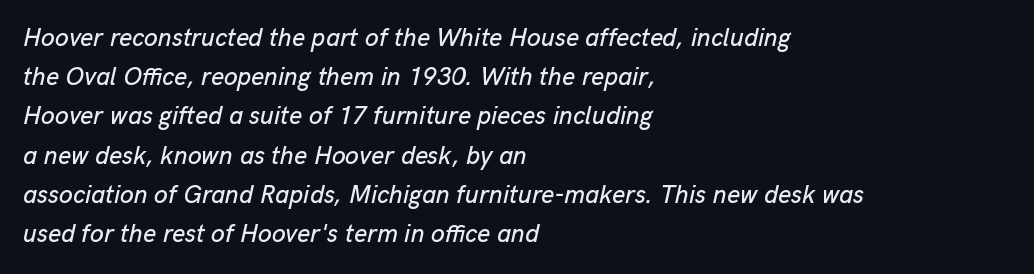
The image shows 25 px text type, italic (leaning right); set left-aligned, normal line spacing (1.57x), normal letter spacing, not underlined.
